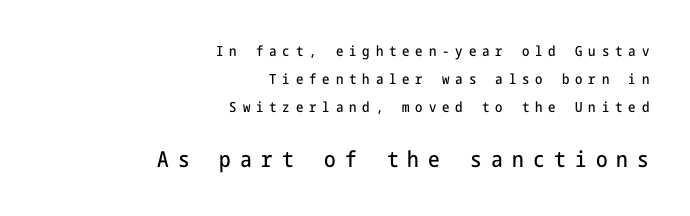
The image shows 22 px text type, upright; set right-aligned, loose line spacing (2.01x), unusually wide letter spacing (+0.42 em), not underlined; the second (bottom) block is 1.57x larger.
